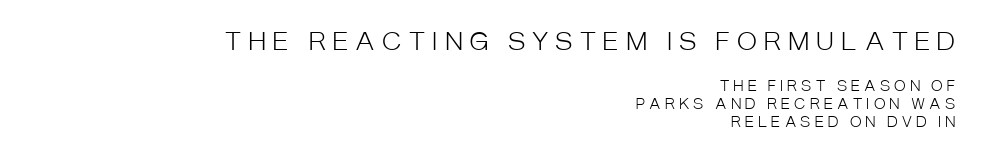
The image shows 24 px text type, upright; set right-aligned, normal line spacing (1.26x), unusually wide letter spacing (+0.3 em), not underlined; the first (top) block is 1.71x larger.
